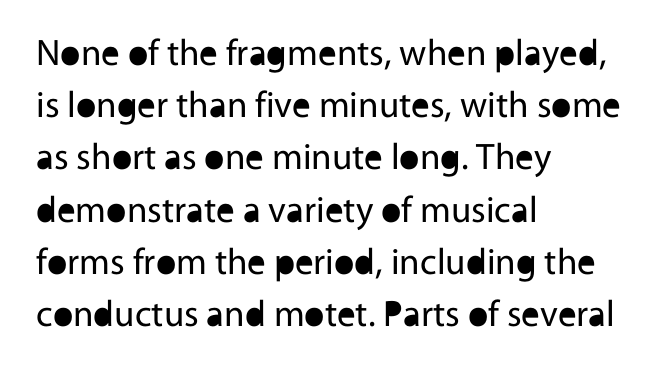
The image shows 37 px regular-weight sans-serif type, upright; set left-aligned, normal line spacing (1.41x), normal letter spacing, not underlined; a medium x-height.
